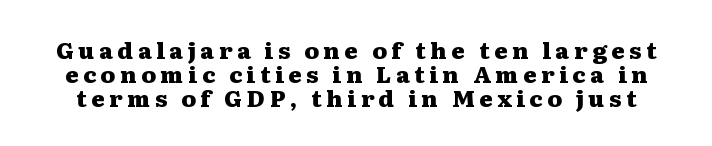
The image shows 23 px bold type, upright; set tight line spacing (1.05x), unusually wide letter spacing (+0.2 em), not underlined.
